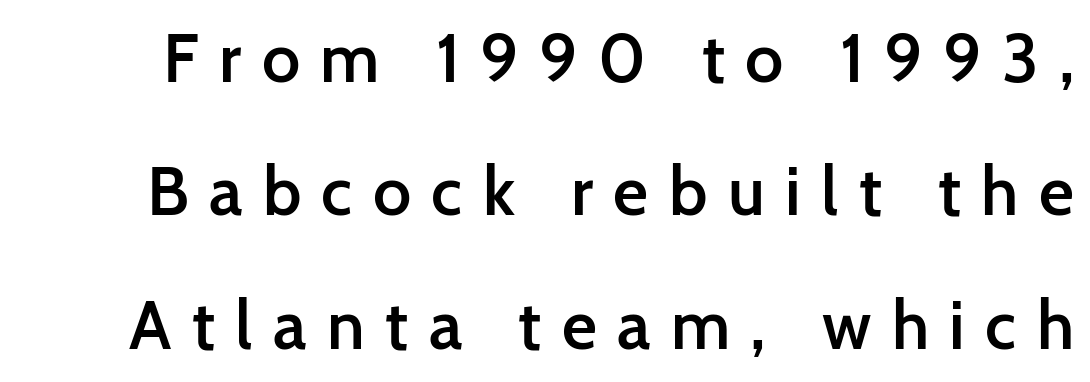
The image shows 68 px semibold sans-serif type, upright; set loose line spacing (1.96x), unusually wide letter spacing (+0.3 em), not underlined; low stroke contrast and a medium x-height.
